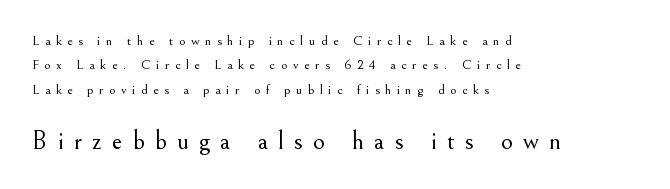
{"italic": "no", "bold": "no", "underline": "no", "align": "left", "line_spacing_ratio": 1.74, "letter_spacing": "wide", "letter_spacing_em": 0.39, "larger_block": "second", "size_ratio": 1.86, "glyph_px": 26}
